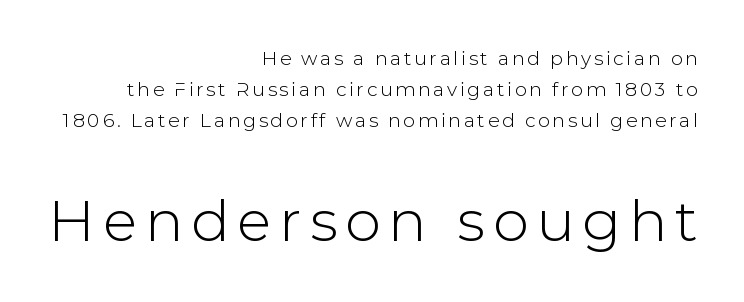
The image shows 57 px sans-serif type, upright; set right-aligned, normal line spacing (1.63x), not underlined; the second (bottom) block is 3.0x larger; low stroke contrast and a medium x-height.
